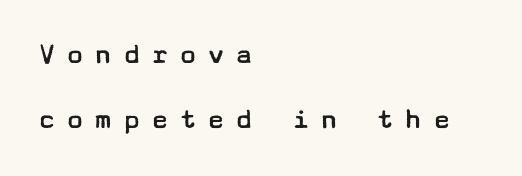
The rendering anchors every line to the left-hand side. Type style note: lacks serifs. Check the space under the baseline: it is left empty. This reads as an unemphasized weight, regular at the heaviest. The block of text is sparse from top to bottom, with ample space between rows. Each word looks stretched out because of the extra space between its letters.
